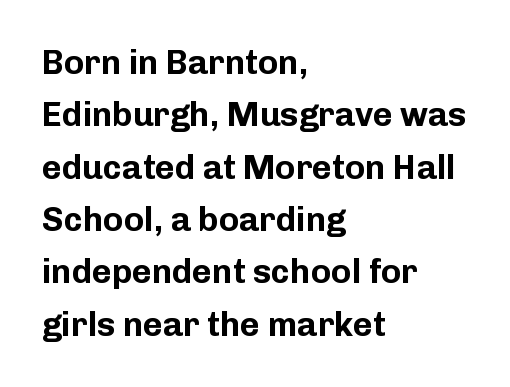
Observe the ordinary spacing: letters are neighbours, not strangers. Here the designer chose a conventional face with non-uniform glyph widths. Honestly, the row spacing looks completely unremarkable. Chunky letters — that's bold for sure. Upright lettering throughout.
